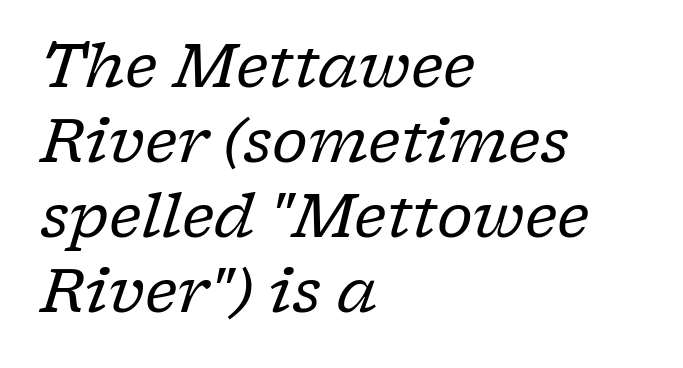
Q: Is the text bold? A: No.
Q: Is the text italic (slanted)? A: Yes, it leans right by about 17 degrees.
Q: Is the typeface a serif or a sans-serif typeface? A: Serif.
Q: Is the text underlined? A: No.
Q: How is the paragraph aligned? A: Left-aligned.
Q: Is the spacing between letters normal or unusually wide? A: Normal.
Q: Width (condensed, normal, or wide)? A: Normal.
Q: Stroke contrast? A: Low.
Q: x-height? A: Medium.
Q: Monospaced? A: No.
